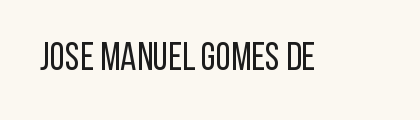
The image shows 39 px regular-weight, condensed sans-serif type, upright; set normal letter spacing, not underlined; low stroke contrast and a large x-height.
